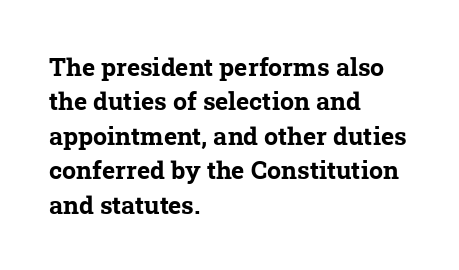
{"bold": "yes", "underline": "no", "align": "left", "line_spacing": "normal", "line_spacing_ratio": 1.38, "letter_spacing": "normal", "letter_spacing_em": 0.0, "glyph_px": 25}
